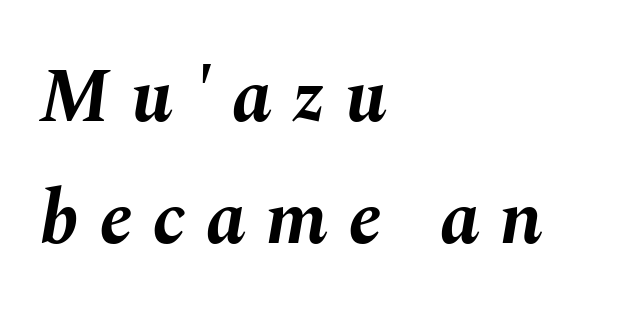
This sample has the flowing, uneven cadence of proportional lettering. If you drew a ruler down the left edge, every line would touch it. The strip under each line holds only bare page. Interline gaps are of average width in this sample.
